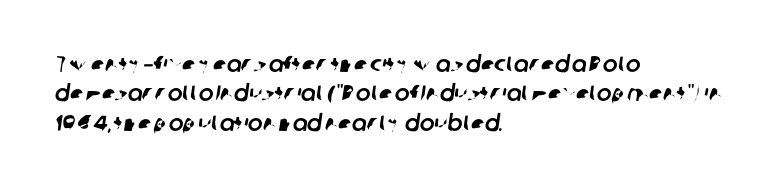
{"underline": "no", "align": "left", "line_spacing": "normal", "line_spacing_ratio": 1.33, "letter_spacing": "normal", "letter_spacing_em": 0.0, "glyph_px": 22}
